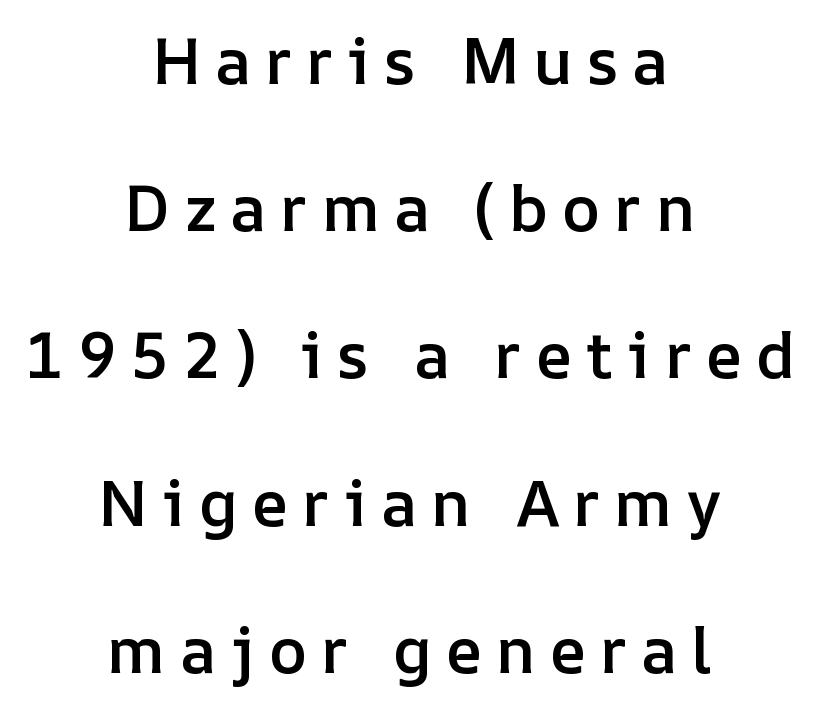
{"italic": "no", "bold": "semi", "weight": "semibold", "width": "normal", "stroke_contrast": "low", "x_height": "medium", "monospaced": "no", "underline": "no", "align": "center", "line_spacing": "loose", "line_spacing_ratio": 2.3, "letter_spacing": "wide", "letter_spacing_em": 0.22, "glyph_px": 64}
